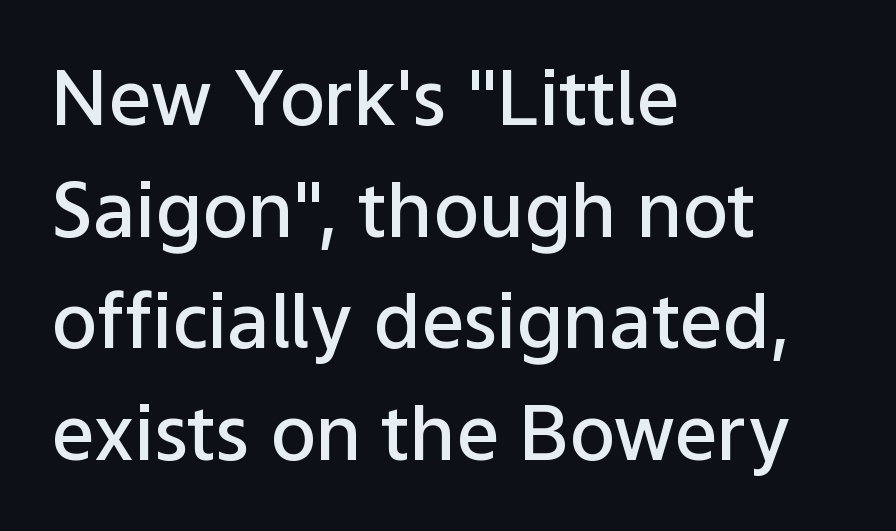
The image shows 76 px semibold sans-serif type, upright; set left-aligned, normal line spacing (1.47x), normal letter spacing, not underlined; low stroke contrast and a medium x-height.
